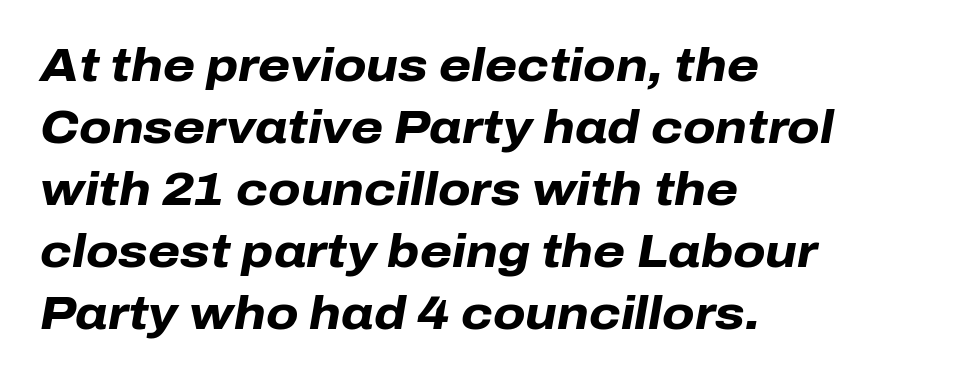
The image shows 46 px heavy type, italic (leaning right); set left-aligned, normal line spacing (1.35x), normal letter spacing, not underlined; low stroke contrast and a medium x-height.
